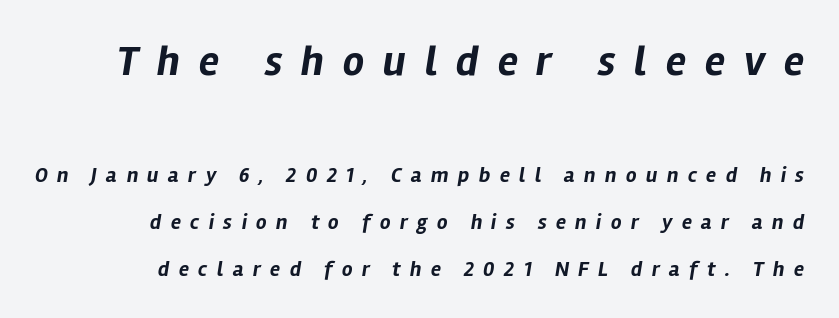
The image shows 42 px bold type, italic (leaning right); set loose line spacing (2.23x), unusually wide letter spacing (+0.45 em), not underlined; the first (top) block is 2.0x larger; low stroke contrast and a medium x-height.
